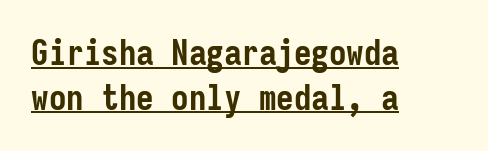
{"serif": "no", "italic": "no", "bold": "yes", "weight": "semibold", "width": "condensed", "stroke_contrast": "low", "x_height": "medium", "monospaced": "yes", "underline": "yes", "align": "left", "line_spacing": "normal", "line_spacing_ratio": 1.28, "letter_spacing": "normal", "letter_spacing_em": 0.0, "glyph_px": 35}
